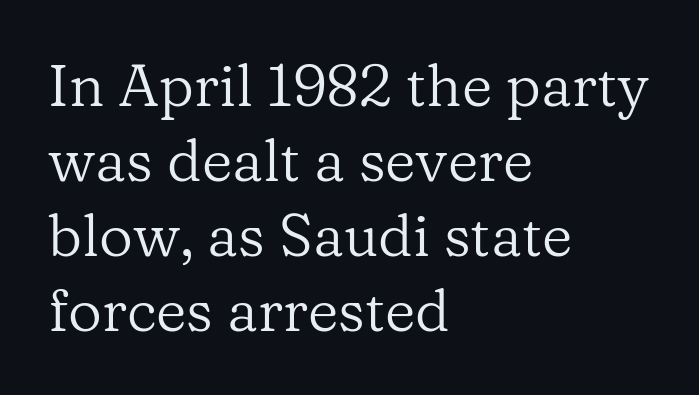
Line beginnings align vertically; line endings do not. Weight: not bold — regular or lighter. The space between consecutive lines is moderate. Letter spacing: default. Character widths vary here, with narrow letters taking less room than wide ones.
